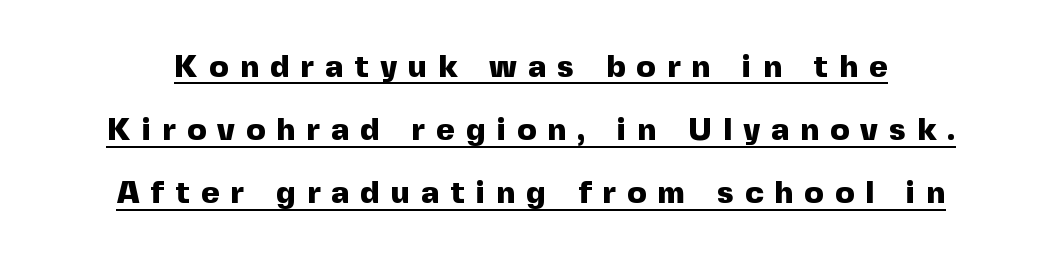
Q: Is the text bold? A: Yes.
Q: Is the text italic (slanted)? A: No, it is upright.
Q: Is the typeface a serif or a sans-serif typeface? A: Sans-serif.
Q: Is the text underlined? A: Yes.
Q: Is the spacing between letters normal or unusually wide? A: Unusually wide.
Q: Is the spacing between lines tight, normal or loose? A: Loose.
Q: Width (condensed, normal, or wide)? A: Normal.
Q: x-height? A: Medium.
Q: Monospaced? A: No.
